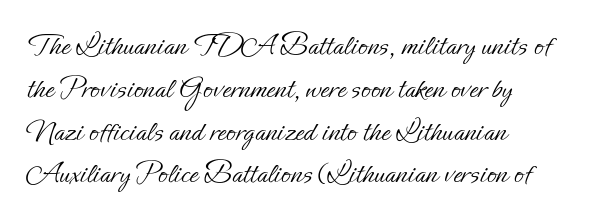
The image shows 31 px light type; set left-aligned, normal line spacing (1.38x), normal letter spacing, not underlined; low stroke contrast and a small x-height.
